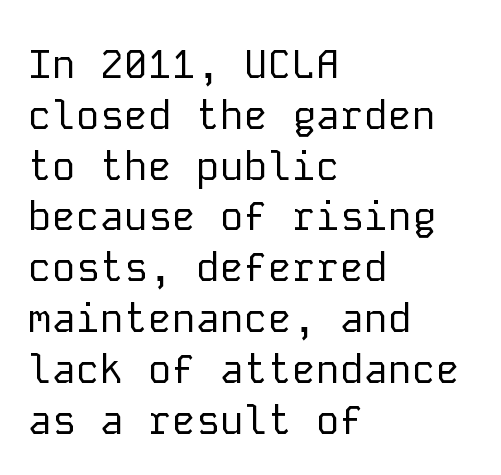
The image shows 40 px regular-weight sans-serif type, upright, monospaced; set left-aligned, normal line spacing (1.27x), normal letter spacing, not underlined; low stroke contrast and a medium x-height.
